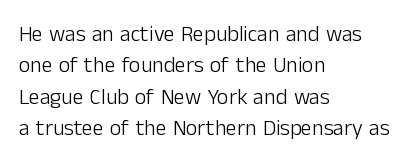
{"italic": "no", "bold": "no", "underline": "no", "align": "left", "line_spacing": "normal", "line_spacing_ratio": 1.43, "letter_spacing": "normal", "letter_spacing_em": 0.0, "glyph_px": 22}
